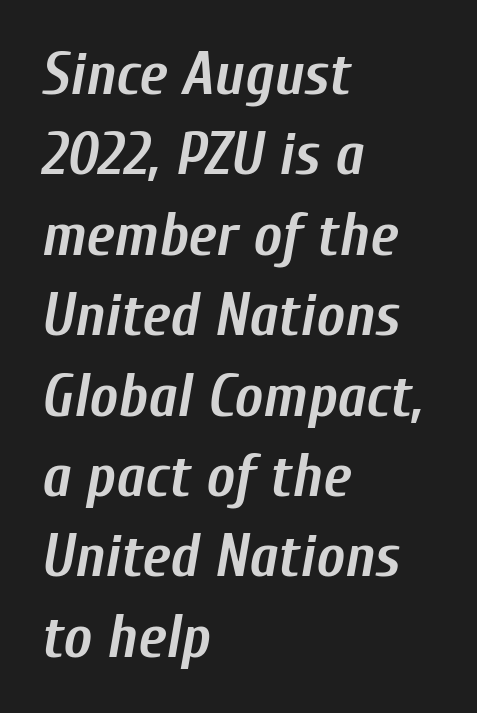
Q: Is the text bold? A: Yes.
Q: Is the text italic (slanted)? A: Yes, it leans right by about 10 degrees.
Q: Is the text underlined? A: No.
Q: How is the paragraph aligned? A: Left-aligned.
Q: Is the spacing between letters normal or unusually wide? A: Normal.
Q: Is the spacing between lines tight, normal or loose? A: Normal.
Q: Width (condensed, normal, or wide)? A: Condensed.
Q: Stroke contrast? A: Low.
Q: x-height? A: Medium.
Q: Monospaced? A: No.
